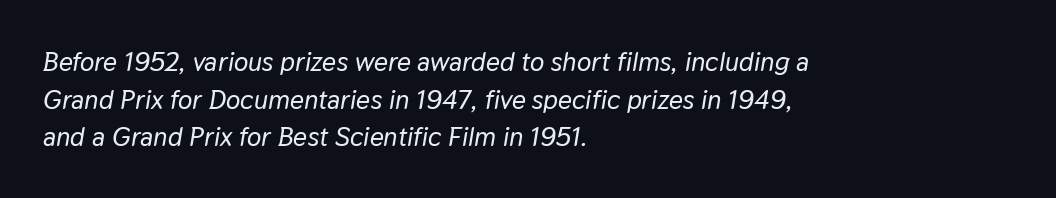
Normally led — the rows are evenly, conventionally spaced. Unmarked baselines from the first word to the last. Alignment: flush left. This rendering leaves character spacing at its baseline value.
